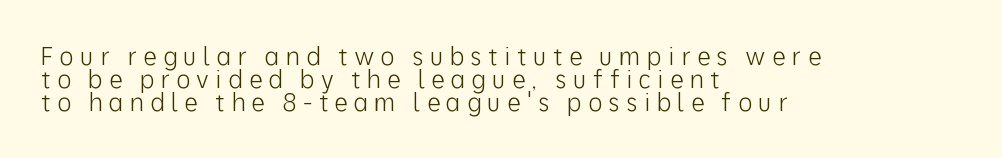
Q: Is the text bold? A: No.
Q: Is the text italic (slanted)? A: No, it is upright.
Q: Is the text underlined? A: No.
Q: How is the paragraph aligned? A: Left-aligned.
Q: Is the spacing between letters normal or unusually wide? A: Unusually wide.
Q: Is the spacing between lines tight, normal or loose? A: Tight.
